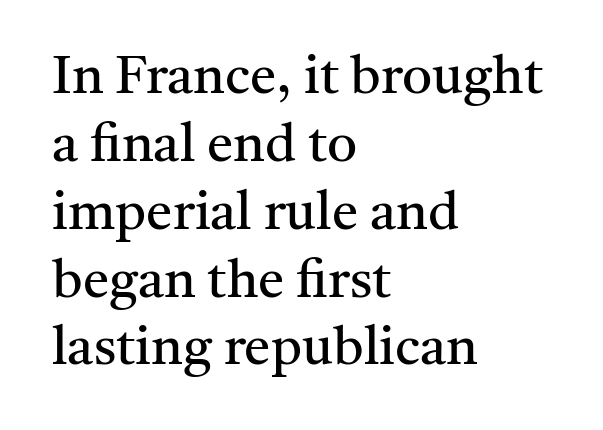
Q: Is the text bold? A: No.
Q: Is the text italic (slanted)? A: No, it is upright.
Q: Is the typeface a serif or a sans-serif typeface? A: Serif.
Q: Is the text underlined? A: No.
Q: How is the paragraph aligned? A: Left-aligned.
Q: Is the spacing between letters normal or unusually wide? A: Normal.
Q: Is the spacing between lines tight, normal or loose? A: Normal.
Q: Width (condensed, normal, or wide)? A: Normal.
Q: Stroke contrast? A: Medium.
Q: x-height? A: Medium.
Q: Monospaced? A: No.
